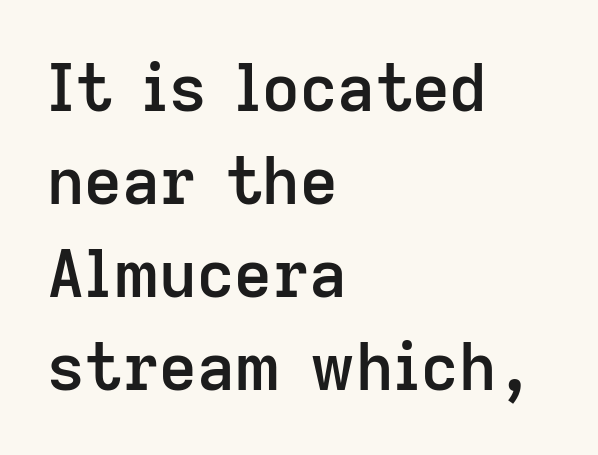
The image shows 65 px semibold sans-serif type, upright; set left-aligned, normal line spacing (1.43x), normal letter spacing, not underlined; low stroke contrast and a medium x-height.
